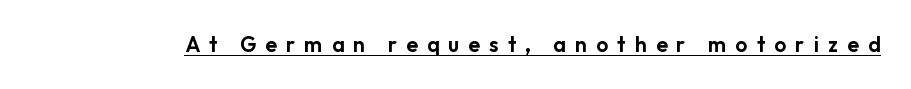
Q: Is the text italic (slanted)? A: No, it is upright.
Q: Is the text underlined? A: Yes.
Q: Is the spacing between letters normal or unusually wide? A: Unusually wide.
